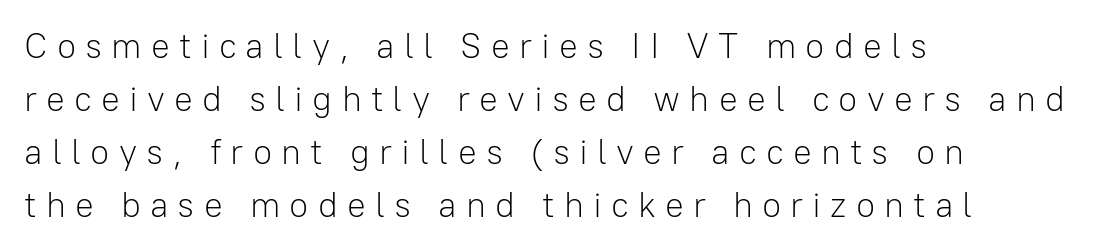
Posture: upright roman. The typesetting does not lean heavy: it is not bold. This sample uses expanded letter spacing, leaving extra air between glyphs. The passage shown is typeset with a sans-serif family. Underlining? Definitely not there. A normal amount of white space separates one row of letters from the next.
